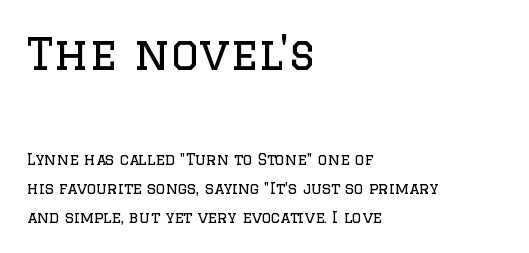
Q: Is the text bold? A: No.
Q: Is the text italic (slanted)? A: No, it is upright.
Q: Is the typeface a serif or a sans-serif typeface? A: Serif.
Q: Is the text underlined? A: No.
Q: How is the paragraph aligned? A: Left-aligned.
Q: Is the spacing between letters normal or unusually wide? A: Normal.
Q: Is the spacing between lines tight, normal or loose? A: Loose.
Q: Which block of text is set in a larger size, the first (top) or the second (bottom)? A: The first (top) one.
Q: Width (condensed, normal, or wide)? A: Normal.
Q: Stroke contrast? A: Low.
Q: x-height? A: Large.
Q: Monospaced? A: No.
